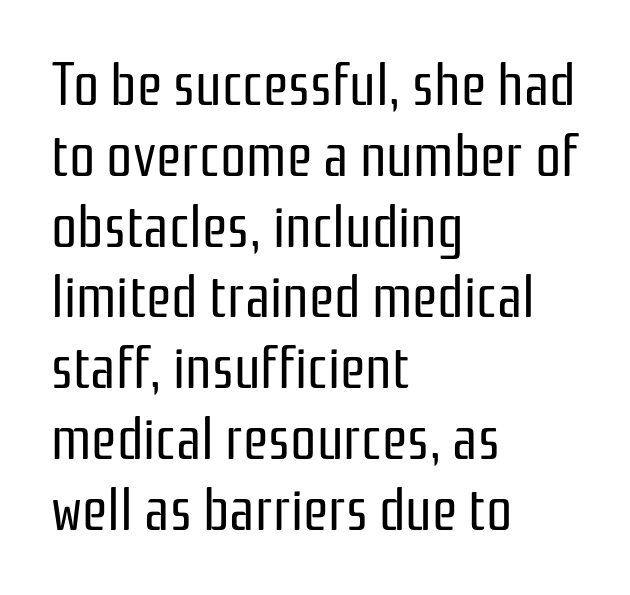
{"serif": "no", "italic": "no", "bold": "no", "weight": "regular", "width": "condensed", "stroke_contrast": "low", "x_height": "medium", "monospaced": "no", "underline": "no", "align": "left", "line_spacing_ratio": 1.22, "letter_spacing": "normal", "letter_spacing_em": 0.0, "glyph_px": 58}
